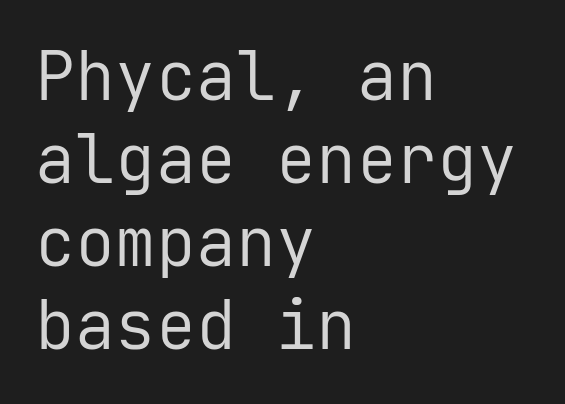
Are there feet on the stems? There aren't — it's a sans. Weight class: somewhere from thin through regular. This sample is left-justified, so line endings fall wherever the words run out. Do the letters lean? They stand straight.
